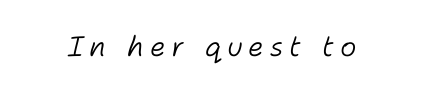
Q: Is the text bold? A: No.
Q: Is the text italic (slanted)? A: Yes, it leans right by about 11 degrees.
Q: Is the text underlined? A: No.
Q: Is the spacing between letters normal or unusually wide? A: Unusually wide.
Q: Width (condensed, normal, or wide)? A: Normal.
Q: Stroke contrast? A: Low.
Q: x-height? A: Medium.
Q: Monospaced? A: No.
